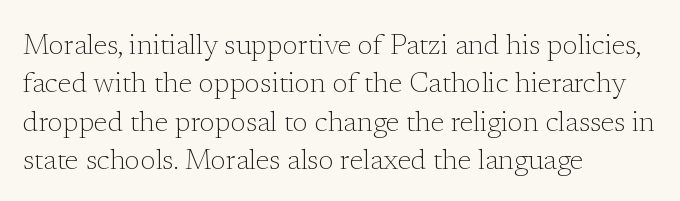
The letterforms sit at book weight or below. Italic: no, the glyphs are upright roman. Note the varied advance widths — an 'i' is clearly narrower than an 'm'. The string is rendered with underlining switched off. The horizontal fit of the characters is conventional and even. The lines are quadded left.
